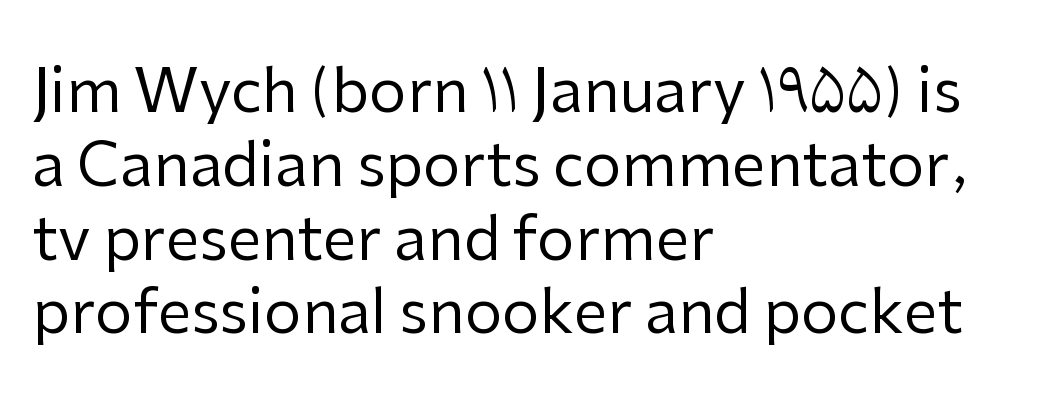
The image shows 60 px regular-weight sans-serif type, upright; set left-aligned, line spacing 1.23x, normal letter spacing, not underlined; low stroke contrast and a medium x-height.
